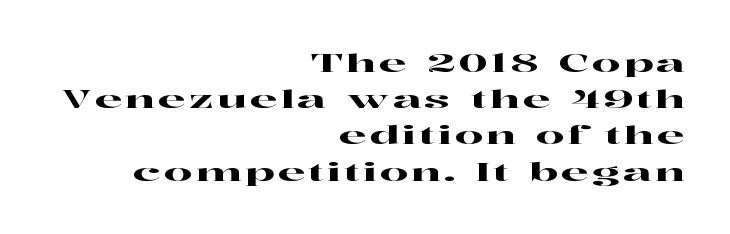
The image shows 25 px text type, upright; set right-aligned, normal line spacing (1.45x), not underlined.
